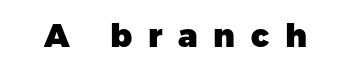
The glyphs in this specimen are sans serif. A clean baseline with only descenders dipping below it. Is there any slant? The stems are plumb. Summary of weight: heavy, a full bold. Think of a printed novel: that variable character pitch is what you see here. The type is letterspaced generously, with wide tracking.
